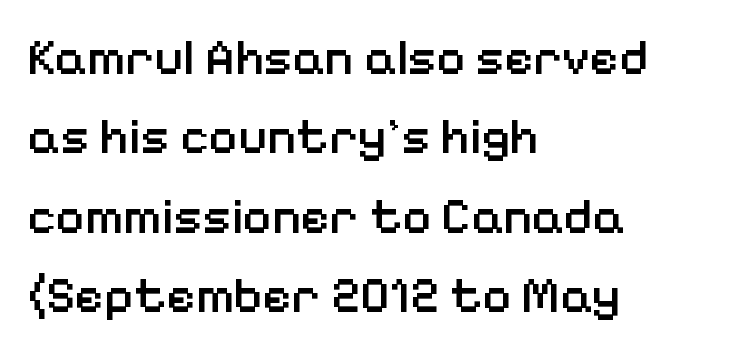
The image shows 50 px semibold sans-serif type, upright; set left-aligned, normal line spacing (1.59x), normal letter spacing, not underlined; low stroke contrast and a medium x-height.
